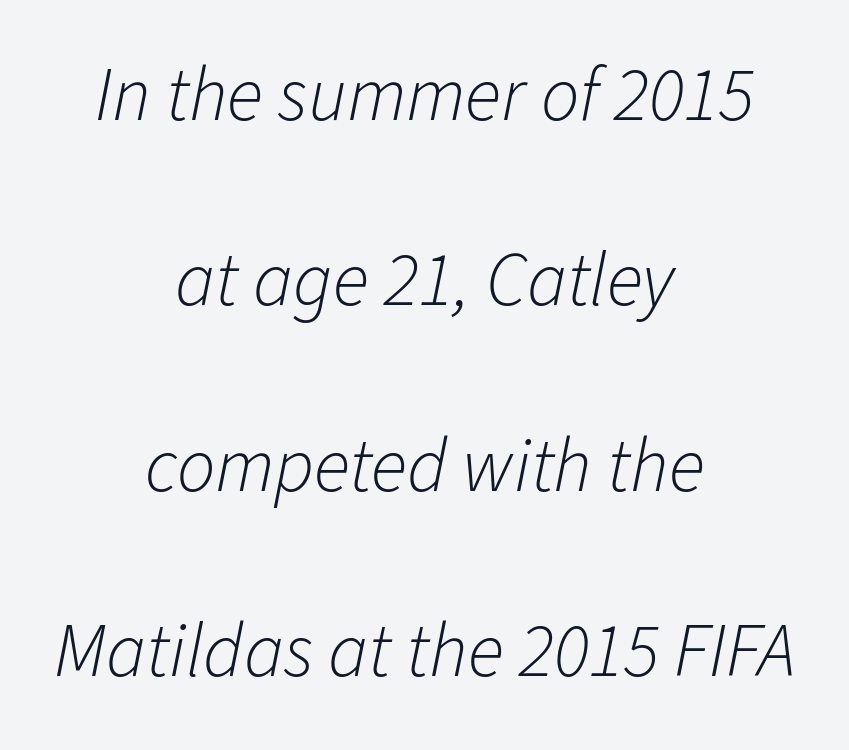
This reads as an unemphasized weight, regular at the heaviest. Every character sits at an angle, as italics do. Spacing between characters is what you'd get straight out of the box. Casual observation: everything's sitting right in the middle. This sample trades compactness for vertical openness between lines. Honestly, there is no underline to notice here at all.
